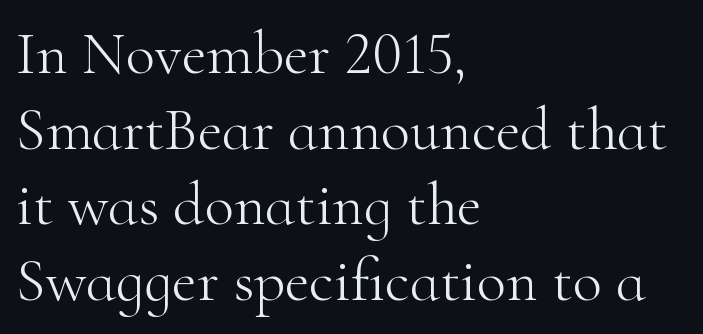
The text was rendered using a seriffed face with decorative stroke endings. Proportional: the letters do not fall into vertical columns. The gap between lines stays unmarked. Designer's note — italics off, roman on.
